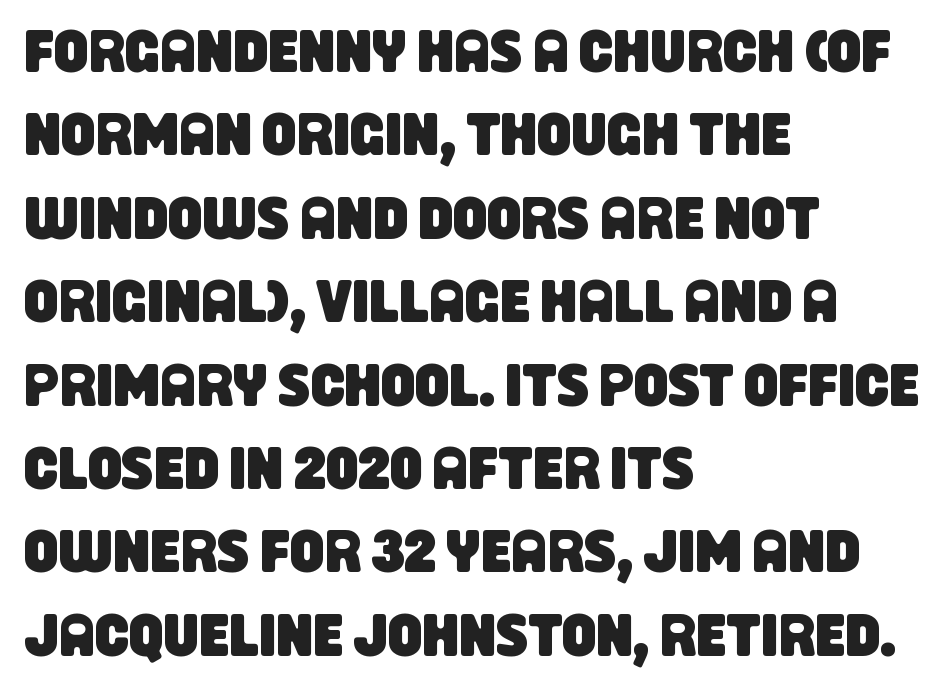
The rag falls on the right side of this text block. Nope, no serifs anywhere on these letters. Think of a printed novel: that variable character pitch is what you see here. The strip under each line holds only bare page.
